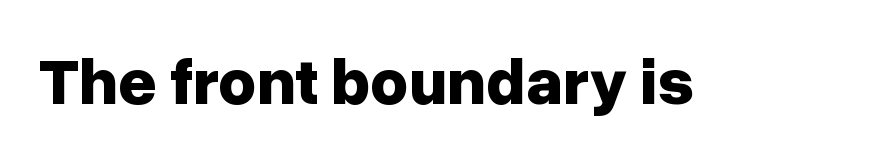
{"serif": "no", "italic": "no", "bold": "yes", "weight": "bold", "width": "normal", "stroke_contrast": "low", "x_height": "medium", "monospaced": "no", "underline": "no", "letter_spacing": "normal", "letter_spacing_em": 0.0, "glyph_px": 66}
